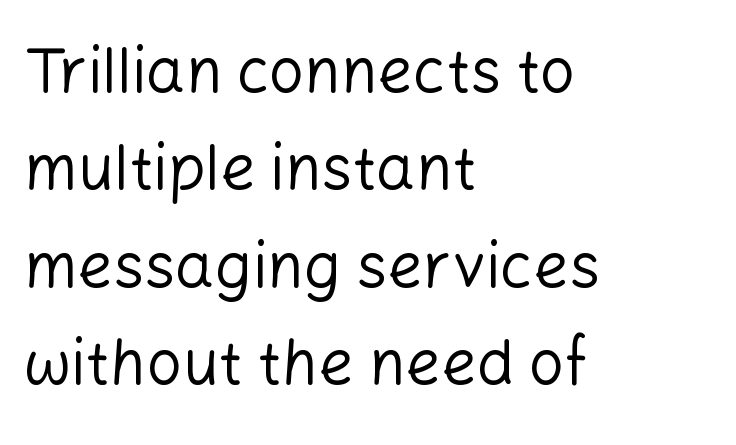
The image shows 62 px regular-weight sans-serif type, upright; set left-aligned, normal line spacing (1.57x), normal letter spacing, not underlined; low stroke contrast and a medium x-height.
